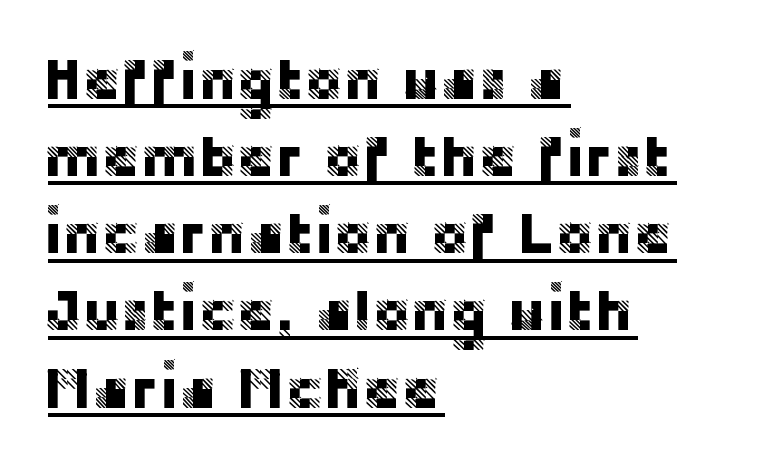
A typographer would call this underscored text. Is this a fixed-width face? No — the glyphs have proportional, varying widths. These lines stack with their left ends in a neat column. The rendering keeps characters at their native spacing. Posture: straight, roman, zero tilt. Students, observe: this is what conventionally led text looks like.
